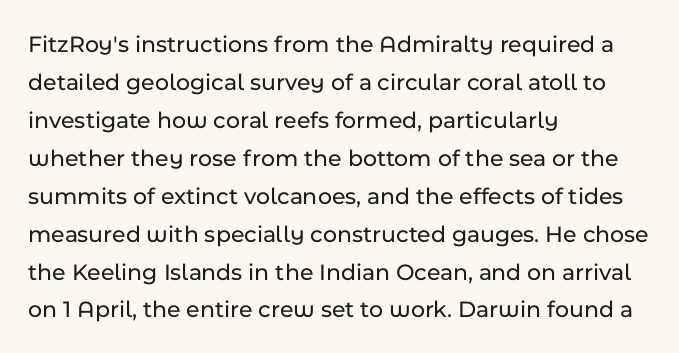
The specimen omits any rule beneath the text block's lines. Alignment: flush left. Italic? Not at all — the glyphs are vertical. The lines sit at an ordinary, default distance from one another. You could call the tracking neutral — neither tight nor loose.
